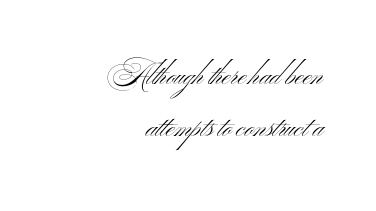
The image shows 28 px light, wide sans-serif type; set right-aligned, line spacing 1.87x, normal letter spacing, not underlined; medium stroke contrast and a small x-height.
